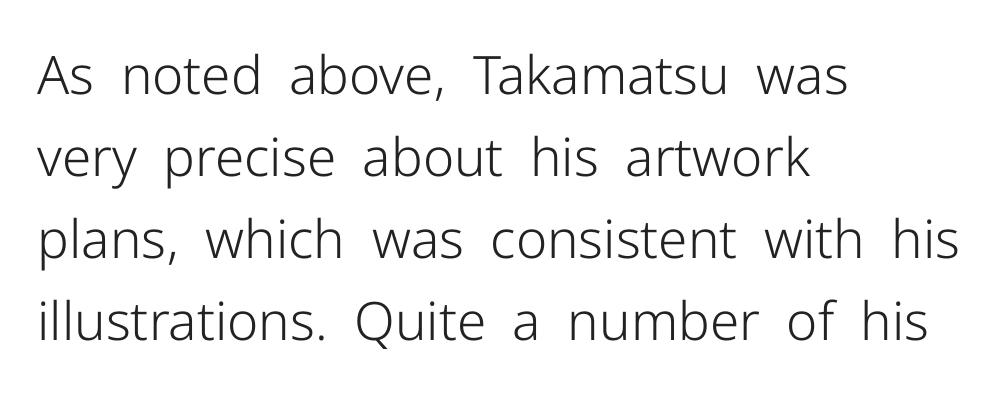
The image shows 53 px light sans-serif type, upright; set left-aligned, normal line spacing (1.55x), normal letter spacing, not underlined; low stroke contrast and a medium x-height.
